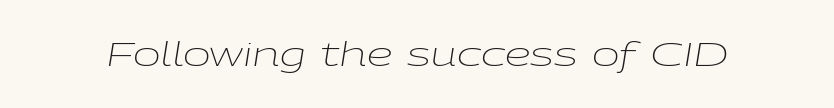
The image shows 33 px light, wide type, italic (leaning right); set normal letter spacing, not underlined; low stroke contrast and a medium x-height.
